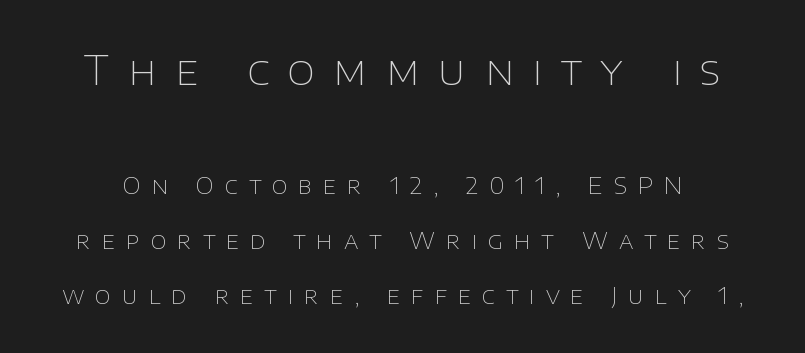
The image shows 40 px thin sans-serif type, upright; set loose line spacing (2.38x), unusually wide letter spacing (+0.47 em), not underlined; the first (top) block is 1.74x larger; low stroke contrast and a large x-height.
